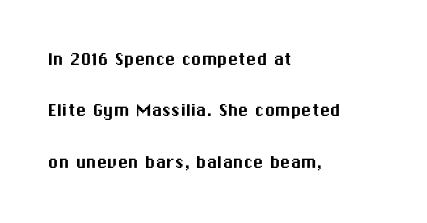
Casual observation: everything's shoved over to the left. Does extra space separate the letters? No, they use regular spacing. The string is rendered with underlining switched off. Designer's note — italics off, roman on. These lines stand farther apart than default settings would place them.
